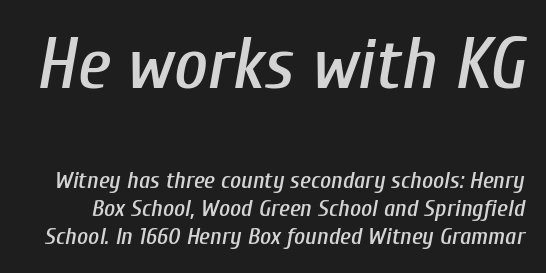
The composition opens big and finishes small. The gap between lines stays unmarked. Proportional: the letters do not fall into vertical columns. There's an unmistakable incline to the writing here. Here the glyphs are tracked normally, forming tight word shapes.
